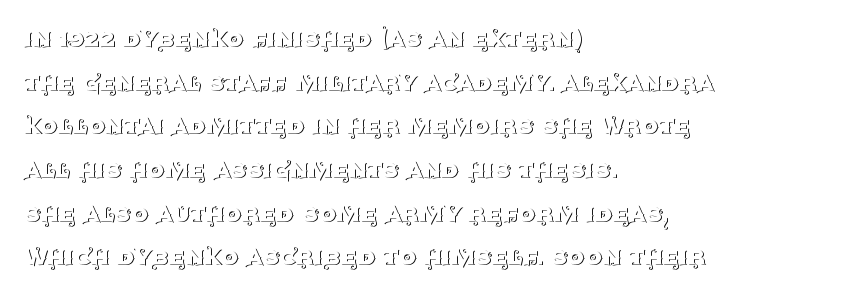
The image shows 28 px thin serif type, upright; set left-aligned, normal line spacing (1.56x), normal letter spacing, not underlined; medium stroke contrast and a large x-height.
